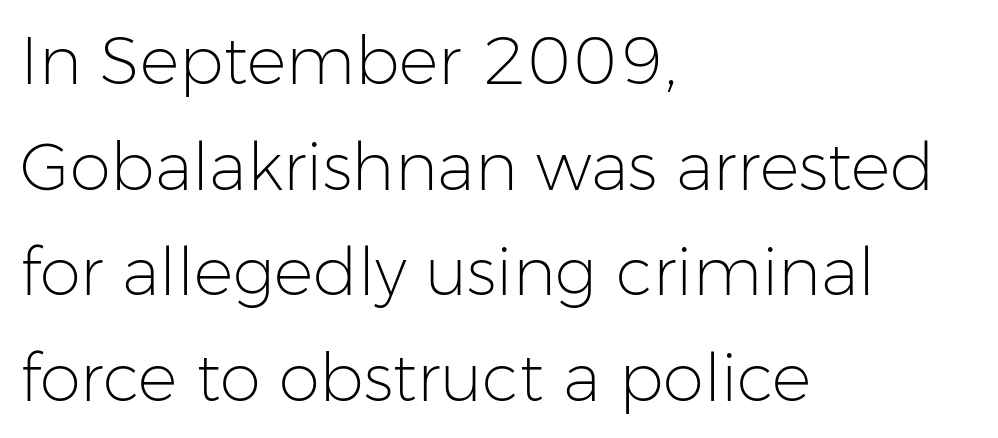
Q: Is the text bold? A: No.
Q: Is the text italic (slanted)? A: No, it is upright.
Q: Is the typeface a serif or a sans-serif typeface? A: Sans-serif.
Q: Is the text underlined? A: No.
Q: How is the paragraph aligned? A: Left-aligned.
Q: Is the spacing between letters normal or unusually wide? A: Normal.
Q: Is the spacing between lines tight, normal or loose? A: Normal.
Q: Width (condensed, normal, or wide)? A: Normal.
Q: Stroke contrast? A: Low.
Q: x-height? A: Medium.
Q: Monospaced? A: No.
